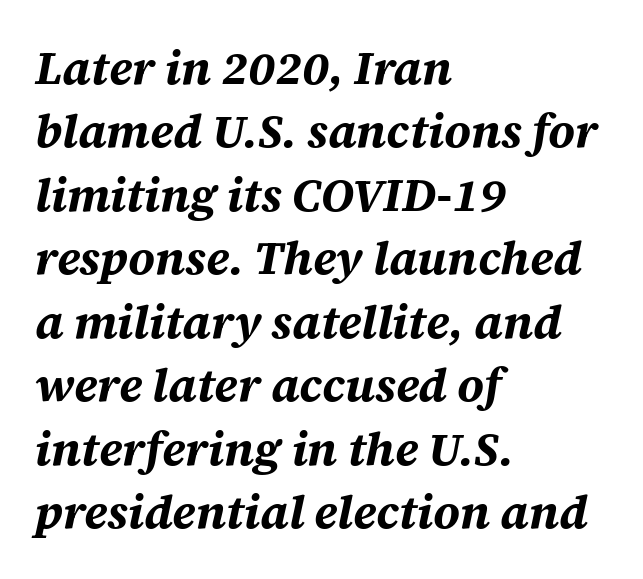
{"italic": "yes", "lean": "right", "slant_degrees": 12, "bold": "yes", "weight": "bold", "width": "normal", "stroke_contrast": "medium", "x_height": "large", "monospaced": "no", "underline": "no", "align": "left", "line_spacing": "normal", "line_spacing_ratio": 1.35, "letter_spacing": "normal", "letter_spacing_em": 0.0, "glyph_px": 47}
